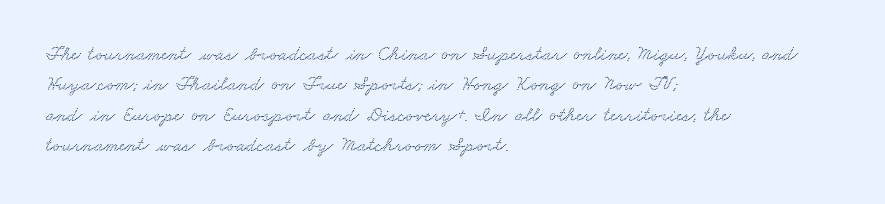
{"underline": "no", "align": "left", "line_spacing": "normal", "line_spacing_ratio": 1.52, "letter_spacing": "normal", "letter_spacing_em": 0.0, "glyph_px": 20}
